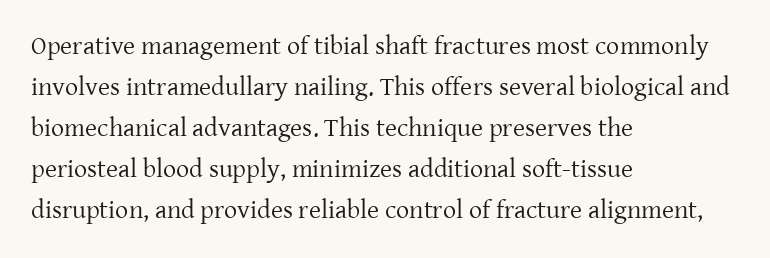
The image shows 26 px text type, upright; set left-aligned, normal line spacing (1.58x), normal letter spacing, not underlined.
